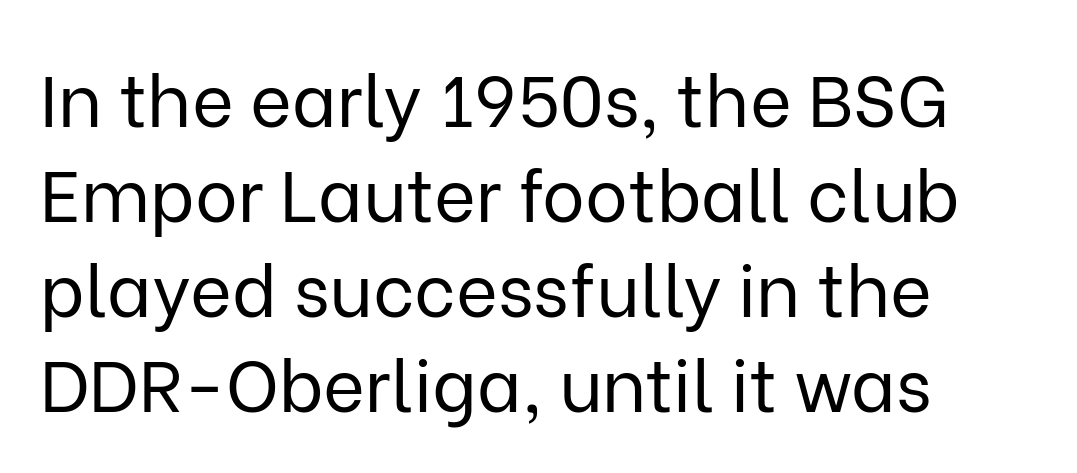
{"serif": "no", "italic": "no", "bold": "no", "weight": "regular", "width": "normal", "stroke_contrast": "low", "x_height": "medium", "monospaced": "no", "underline": "no", "align": "left", "line_spacing": "normal", "line_spacing_ratio": 1.32, "letter_spacing": "normal", "letter_spacing_em": 0.0, "glyph_px": 72}
